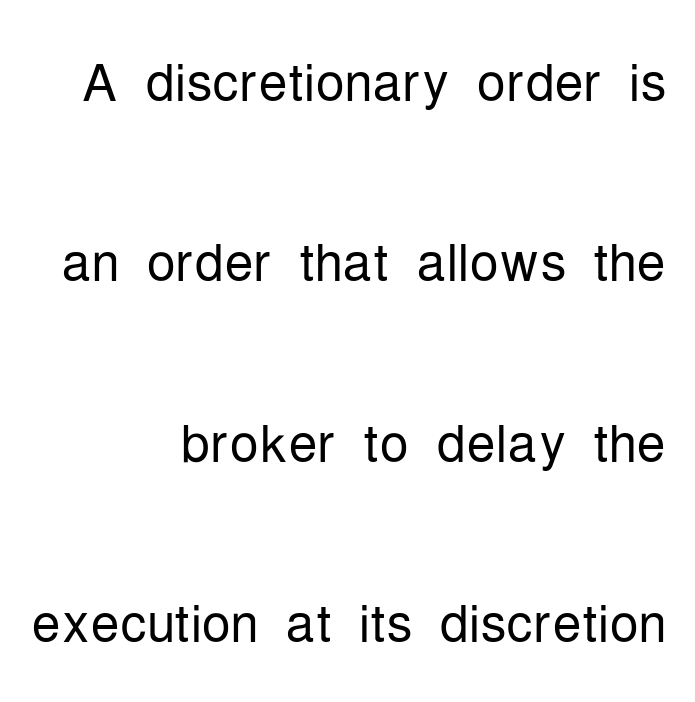
Proportional: the letters do not fall into vertical columns. Characters follow at the spacing the type designer built in. Do the letters lean? They stand straight. Where is the straight margin? On the right. Unbolded letterforms with no extra heft.
